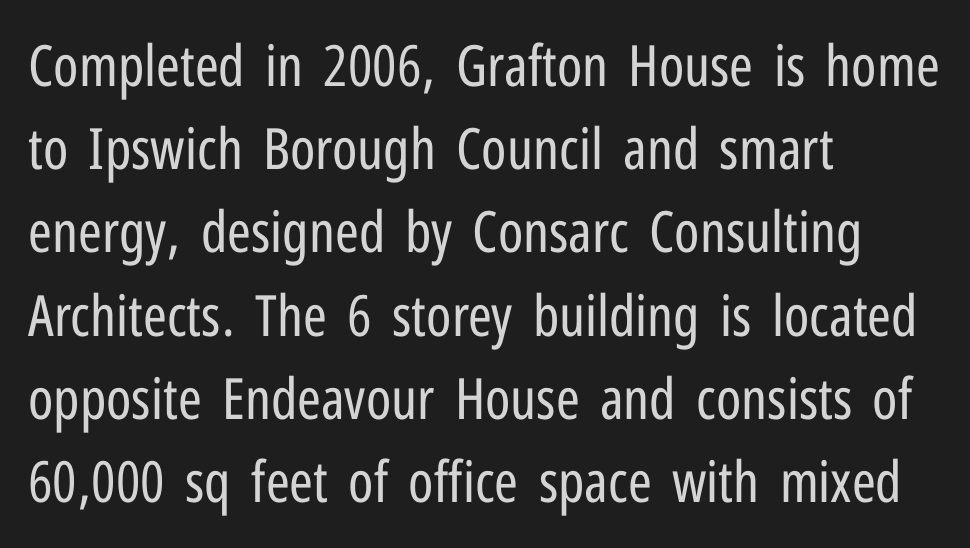
Regarding serifs, this sample does without them. No word sits above an underline. The line-height multiplier appears to be the usual default. Here the designer chose a conventional face with non-uniform glyph widths.
